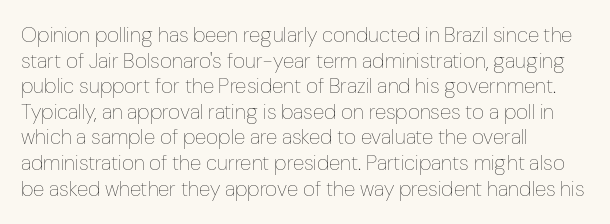
{"italic": "no", "bold": "no", "underline": "no", "align": "left", "line_spacing_ratio": 1.22, "letter_spacing": "normal", "letter_spacing_em": 0.0, "glyph_px": 21}
